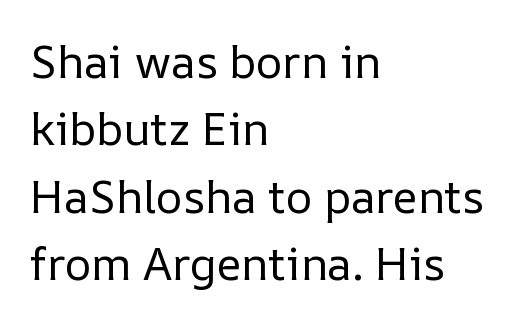
The image shows 45 px regular-weight type, upright; set left-aligned, normal line spacing (1.5x), normal letter spacing, not underlined; low stroke contrast and a medium x-height.
